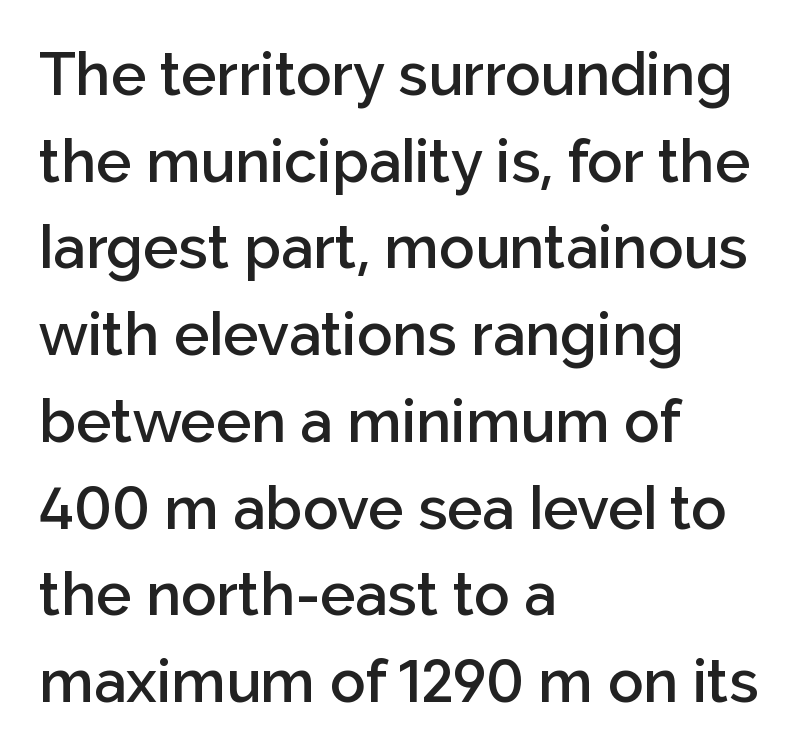
Descenders are the only things crossing below the line. Spacing verdict: proportional, widths tailored to each character. Here the glyphs are tracked normally, forming tight word shapes. Observe the absence of serifs on each vertical stroke in this sample.
